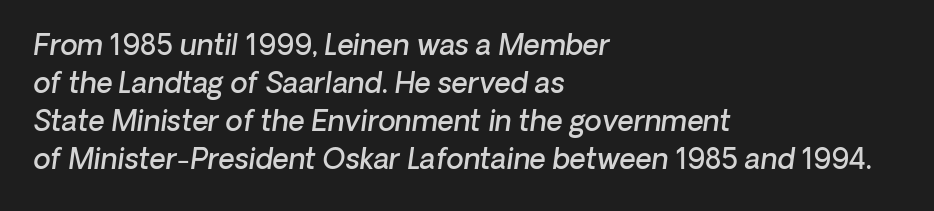
Q: Is the text bold? A: Semi-bold.
Q: Is the text italic (slanted)? A: Yes, it leans right by about 8 degrees.
Q: Is the text underlined? A: No.
Q: How is the paragraph aligned? A: Left-aligned.
Q: Is the spacing between letters normal or unusually wide? A: Normal.
Q: Is the spacing between lines tight, normal or loose? A: Normal.
Q: Width (condensed, normal, or wide)? A: Normal.
Q: Stroke contrast? A: Low.
Q: x-height? A: Medium.
Q: Monospaced? A: No.
